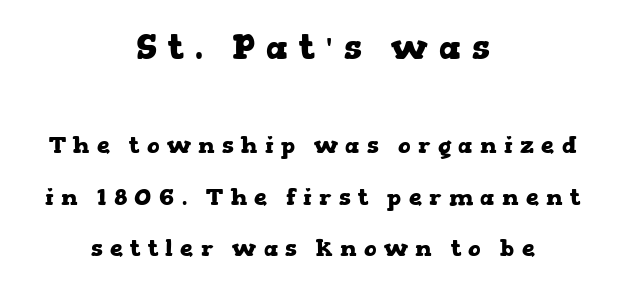
Two sizes are in play, and the larger belongs to the first block. Bold? Absolutely — the strokes are thick and heavy. The string is rendered with underlining switched off. This sample has the flowing, uneven cadence of proportional lettering. Ascenders rise straight up at ninety degrees.
